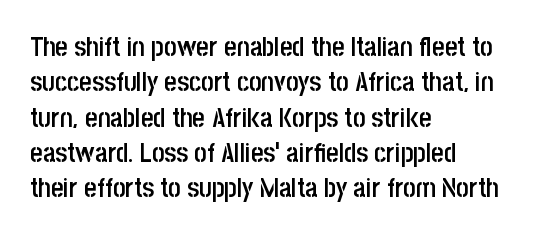
Q: Is the text bold? A: Semi-bold.
Q: Is the text italic (slanted)? A: No, it is upright.
Q: Is the text underlined? A: No.
Q: How is the paragraph aligned? A: Left-aligned.
Q: Is the spacing between letters normal or unusually wide? A: Normal.
Q: Is the spacing between lines tight, normal or loose? A: Normal.
